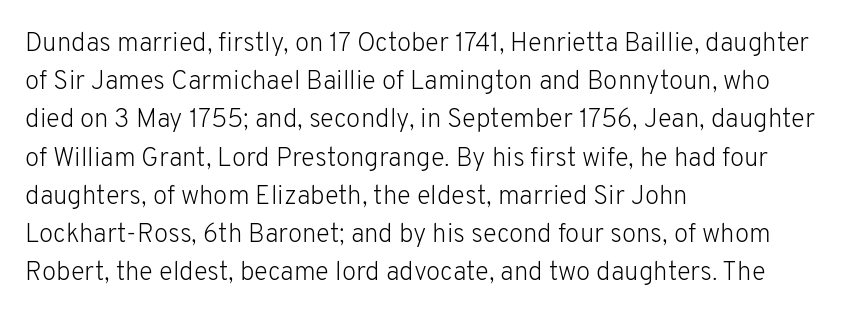
The image shows 26 px text type, upright; set left-aligned, normal line spacing (1.47x), normal letter spacing, not underlined.
